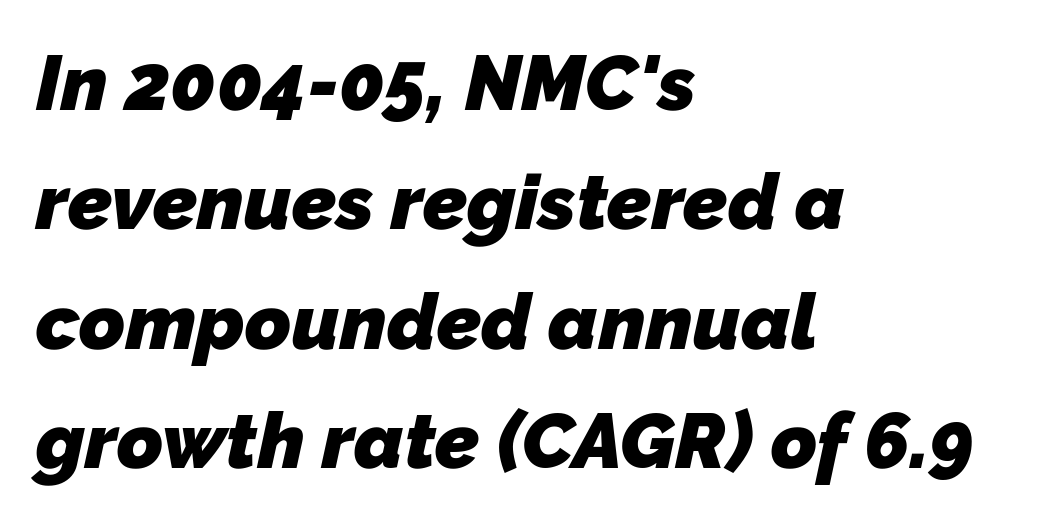
The image shows 78 px heavy sans-serif type; set left-aligned, normal line spacing (1.53x), normal letter spacing, not underlined; low stroke contrast and a medium x-height.
